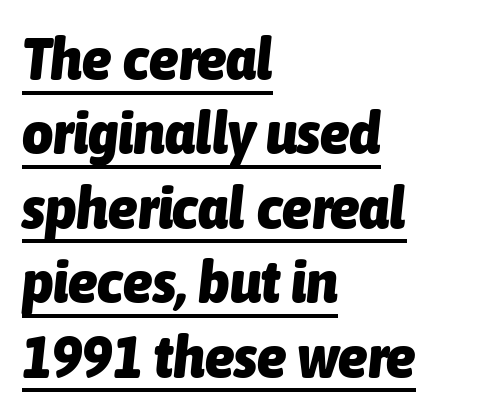
The image shows 60 px heavy, condensed type, italic (leaning right); set left-aligned, line spacing 1.24x, normal letter spacing, underlined; low stroke contrast and a medium x-height.
